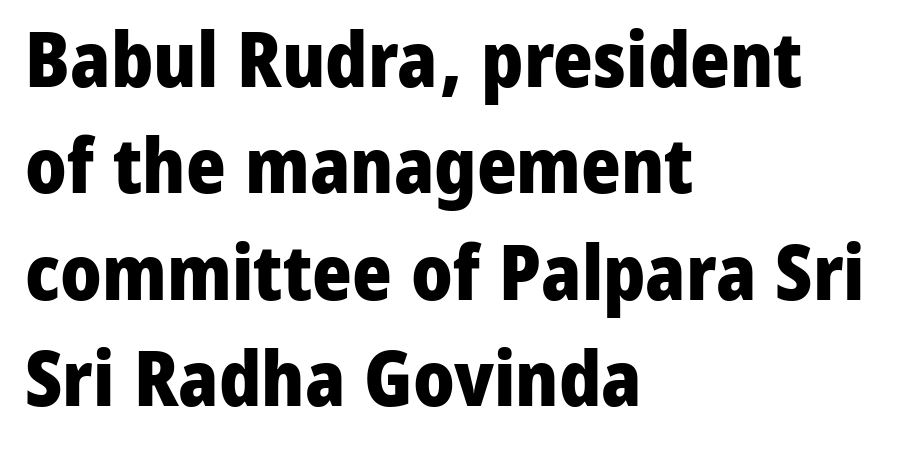
The image shows 76 px heavy sans-serif type, upright; set left-aligned, normal line spacing (1.4x), normal letter spacing, not underlined; low stroke contrast and a medium x-height.
